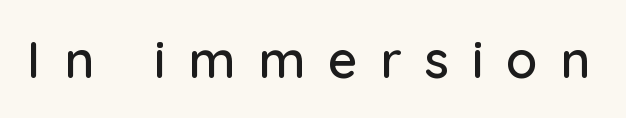
The image shows 51 px sans-serif type, upright; set unusually wide letter spacing (+0.45 em), not underlined; low stroke contrast and a medium x-height.
